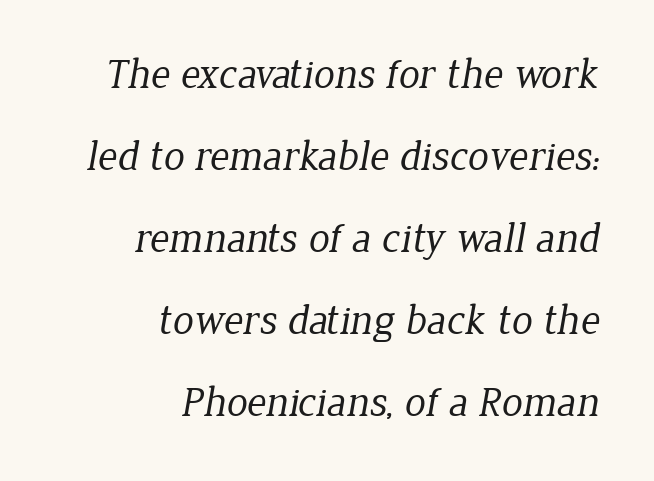
The image shows 42 px regular-weight serif type; set right-aligned, loose line spacing (1.95x), normal letter spacing, not underlined; low stroke contrast and a medium x-height.
